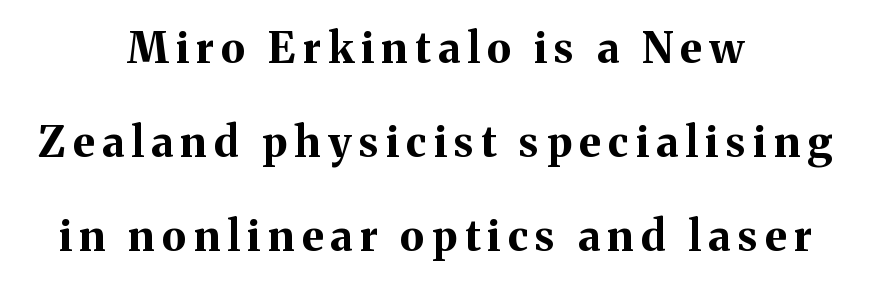
Q: Is the text bold? A: Yes.
Q: Is the text italic (slanted)? A: No, it is upright.
Q: Is the typeface a serif or a sans-serif typeface? A: Serif.
Q: Is the text underlined? A: No.
Q: How is the paragraph aligned? A: Centered.
Q: Is the spacing between lines tight, normal or loose? A: Loose.
Q: Width (condensed, normal, or wide)? A: Normal.
Q: Stroke contrast? A: Medium.
Q: x-height? A: Medium.
Q: Monospaced? A: No.
